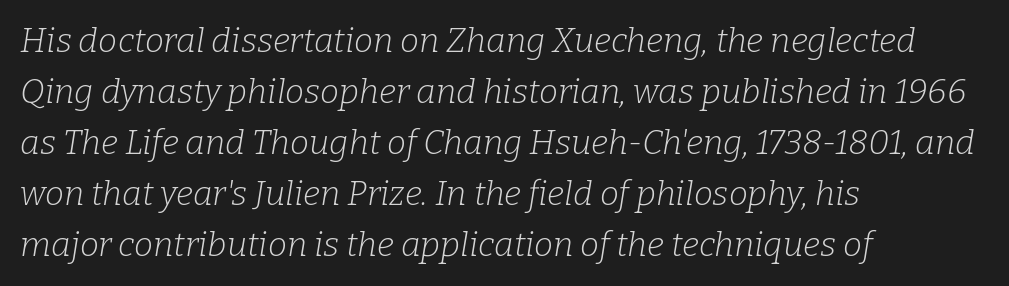
Q: Is the text bold? A: No.
Q: Is the text italic (slanted)? A: Yes, it leans right by about 9 degrees.
Q: Is the typeface a serif or a sans-serif typeface? A: Serif.
Q: Is the text underlined? A: No.
Q: How is the paragraph aligned? A: Left-aligned.
Q: Is the spacing between letters normal or unusually wide? A: Normal.
Q: Is the spacing between lines tight, normal or loose? A: Normal.
Q: Width (condensed, normal, or wide)? A: Normal.
Q: Stroke contrast? A: Low.
Q: x-height? A: Medium.
Q: Monospaced? A: No.
